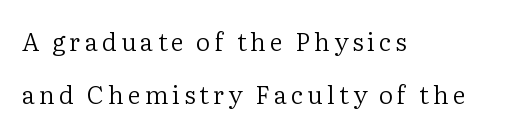
Anything drawn beneath the words? Only blank space. A great deal of white space separates one row of letters from the next. This is the regular roman posture of the typeface. Layout note: lines flush left.
